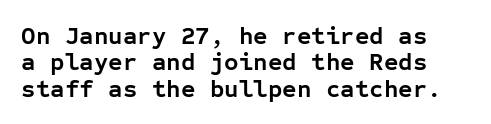
Q: Is the text bold? A: Yes.
Q: Is the text italic (slanted)? A: No, it is upright.
Q: Is the text underlined? A: No.
Q: Is the spacing between letters normal or unusually wide? A: Normal.
Q: Is the spacing between lines tight, normal or loose? A: Tight.
